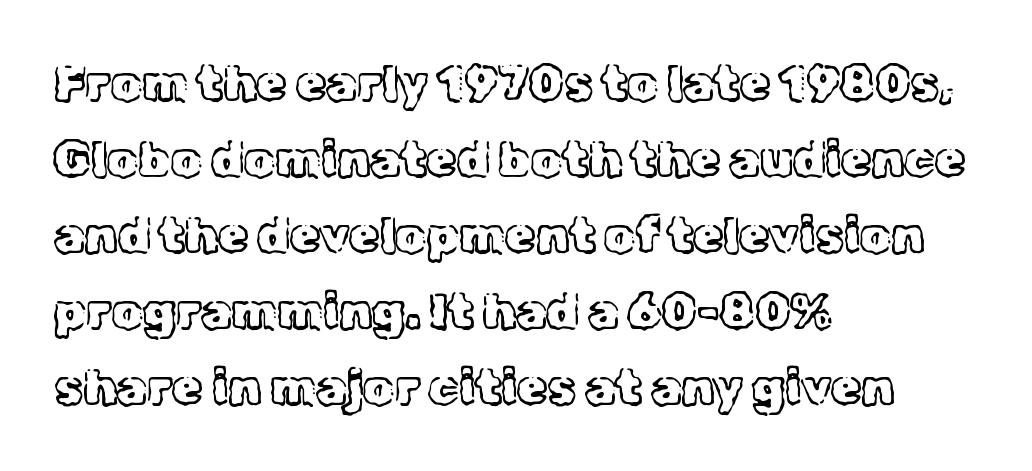
Q: Is the text bold? A: No.
Q: Is the text italic (slanted)? A: No, it is upright.
Q: Is the typeface a serif or a sans-serif typeface? A: Serif.
Q: Is the text underlined? A: No.
Q: How is the paragraph aligned? A: Left-aligned.
Q: Is the spacing between letters normal or unusually wide? A: Normal.
Q: Is the spacing between lines tight, normal or loose? A: Normal.
Q: Width (condensed, normal, or wide)? A: Normal.
Q: x-height? A: Medium.
Q: Monospaced? A: No.
